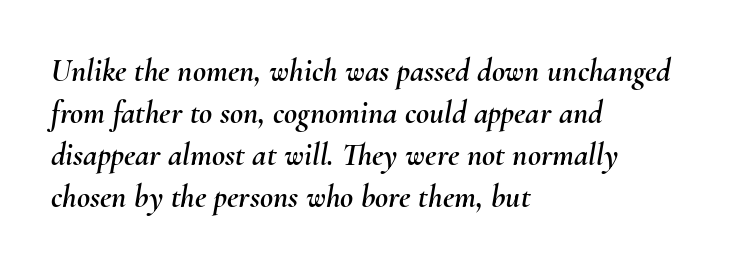
The image shows 32 px text type, italic (leaning right); set left-aligned, normal line spacing (1.31x), normal letter spacing, not underlined; medium stroke contrast and a small x-height.
